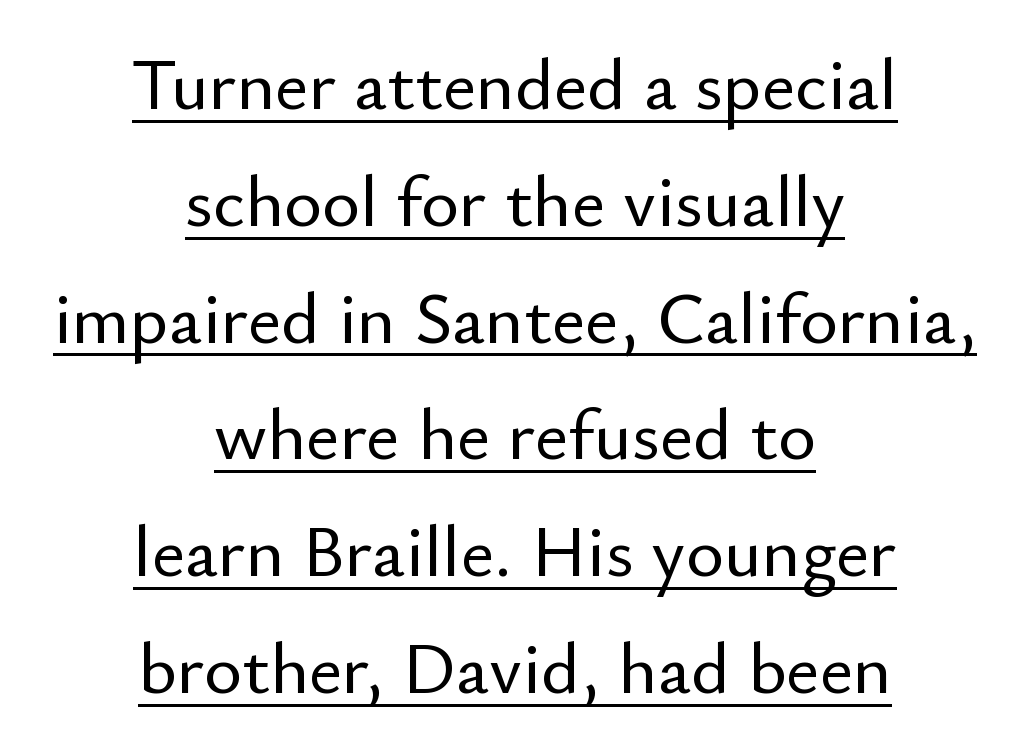
This sample carries an underscore along the baseline area. Nope, no serifs anywhere on these letters. The face used here is proportionally spaced, like ordinary book or web type. Every character sits straight up, as roman type does. Visually the block forms a symmetrical silhouette, jagged on both flanks.
